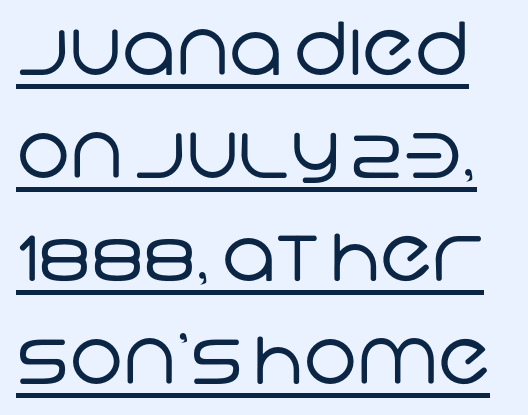
The image shows 73 px regular-weight sans-serif type; set normal line spacing (1.41x), normal letter spacing, underlined; low stroke contrast and a large x-height.
